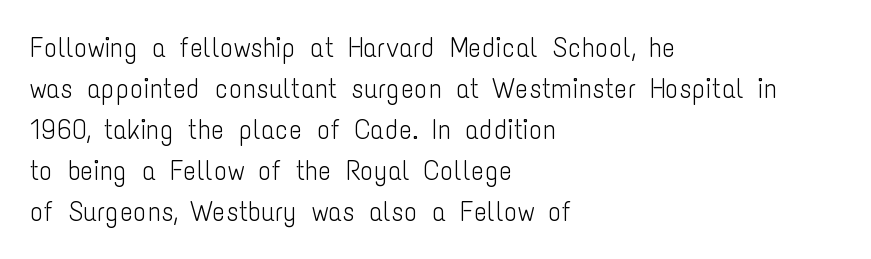
Quick note: interline space is typical. Is the type heavy? It reads as light-to-regular instead. The font family rendered here belongs to the sans-serif group. Descenders hang freely into open space.
